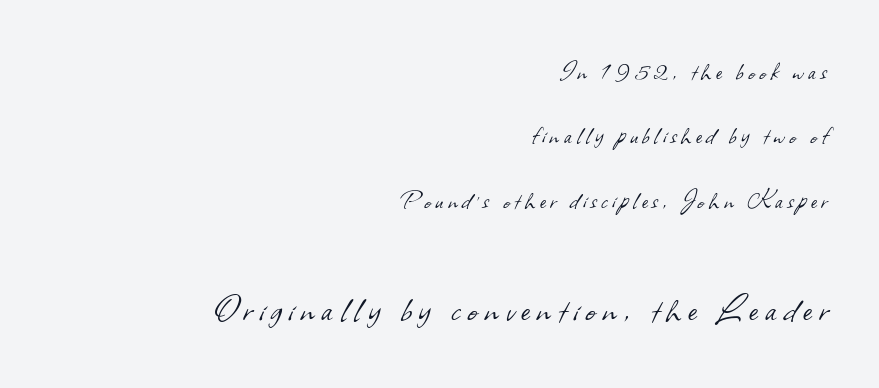
The image shows 43 px light sans-serif type; set right-aligned, loose line spacing (2.22x), not underlined; the second (bottom) block is 1.48x larger; low stroke contrast and a small x-height.
